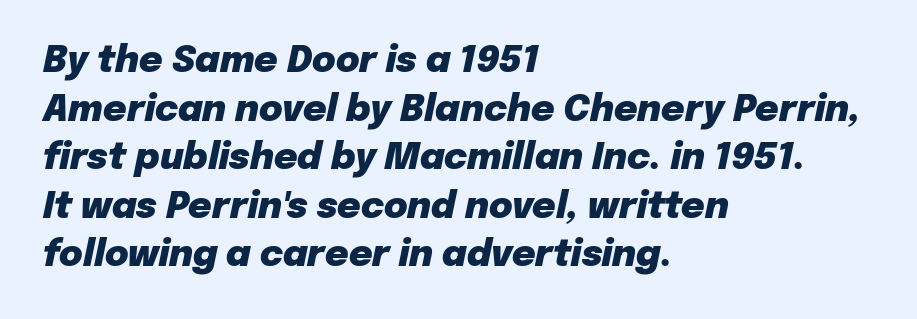
Q: Is the text bold? A: Yes.
Q: Is the text italic (slanted)? A: Yes, it leans right by about 12 degrees.
Q: Is the text underlined? A: No.
Q: How is the paragraph aligned? A: Left-aligned.
Q: Is the spacing between letters normal or unusually wide? A: Normal.
Q: Is the spacing between lines tight, normal or loose? A: Normal.
Q: Width (condensed, normal, or wide)? A: Normal.
Q: Stroke contrast? A: Low.
Q: x-height? A: Medium.
Q: Monospaced? A: No.
